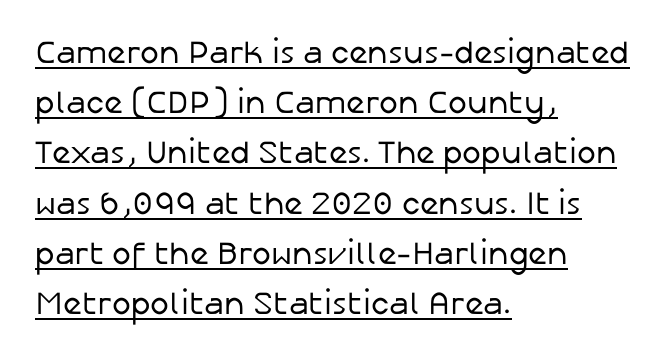
{"serif": "no", "italic": "no", "bold": "no", "weight": "regular", "width": "normal", "stroke_contrast": "low", "x_height": "medium", "monospaced": "no", "underline": "yes", "align": "left", "line_spacing": "normal", "line_spacing_ratio": 1.57, "letter_spacing": "normal", "letter_spacing_em": 0.0, "glyph_px": 32}
